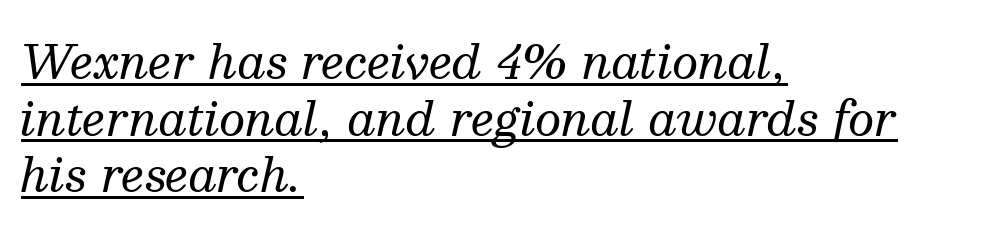
The line texture is even and compact thanks to regular tracking. Each letter's strokes conclude with small projecting serifs. The typography opts for an oblique posture over an upright one. A student would call this left alignment; a typographer would say flush left, rag right. Varying glyph widths throughout — classic text-font behaviour. Underlined type.
